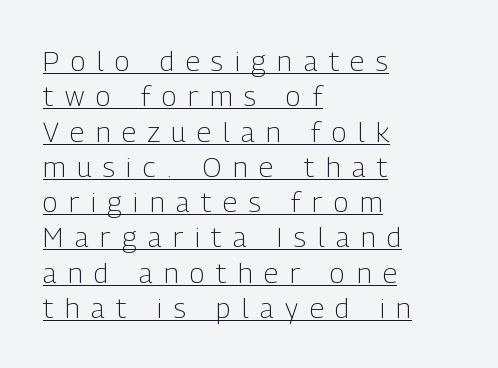
Q: Is the text bold? A: No.
Q: Is the text italic (slanted)? A: No, it is upright.
Q: Is the typeface a serif or a sans-serif typeface? A: Sans-serif.
Q: Is the text underlined? A: Yes.
Q: How is the paragraph aligned? A: Left-aligned.
Q: Is the spacing between letters normal or unusually wide? A: Unusually wide.
Q: Is the spacing between lines tight, normal or loose? A: Normal.
Q: Width (condensed, normal, or wide)? A: Condensed.
Q: Stroke contrast? A: Low.
Q: x-height? A: Medium.
Q: Monospaced? A: No.
